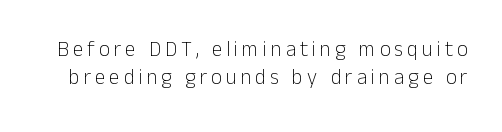
The image shows 21 px text type, upright; set normal line spacing (1.32x), not underlined.
